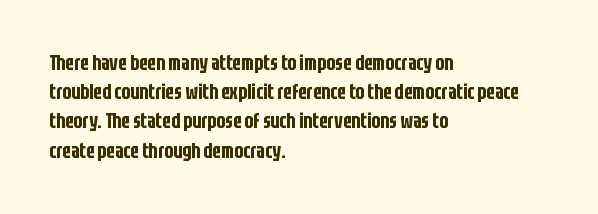
{"italic": "no", "underline": "no", "align": "left", "line_spacing": "normal", "line_spacing_ratio": 1.39, "letter_spacing": "normal", "letter_spacing_em": 0.0, "glyph_px": 21}
